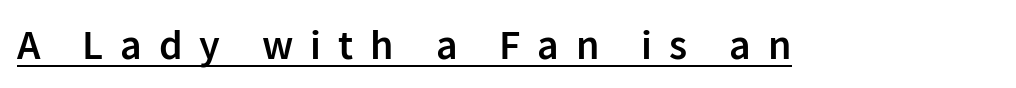
The image shows 42 px semibold sans-serif type, upright; set unusually wide letter spacing (+0.4 em), underlined; low stroke contrast and a medium x-height.
